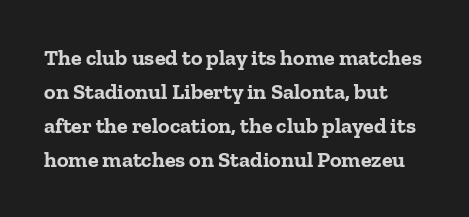
Q: Is the text bold? A: Yes.
Q: Is the text italic (slanted)? A: No, it is upright.
Q: Is the text underlined? A: No.
Q: Is the spacing between letters normal or unusually wide? A: Normal.
Q: Is the spacing between lines tight, normal or loose? A: Normal.
